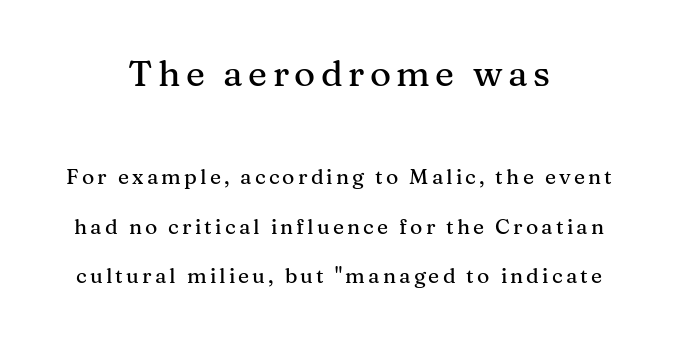
Summary of vertical rhythm: relaxed, with wide interline spacing. Classification — serif. Characters remain perfectly vertical along every line. The letters in the upper block stand taller than those in the block below.
